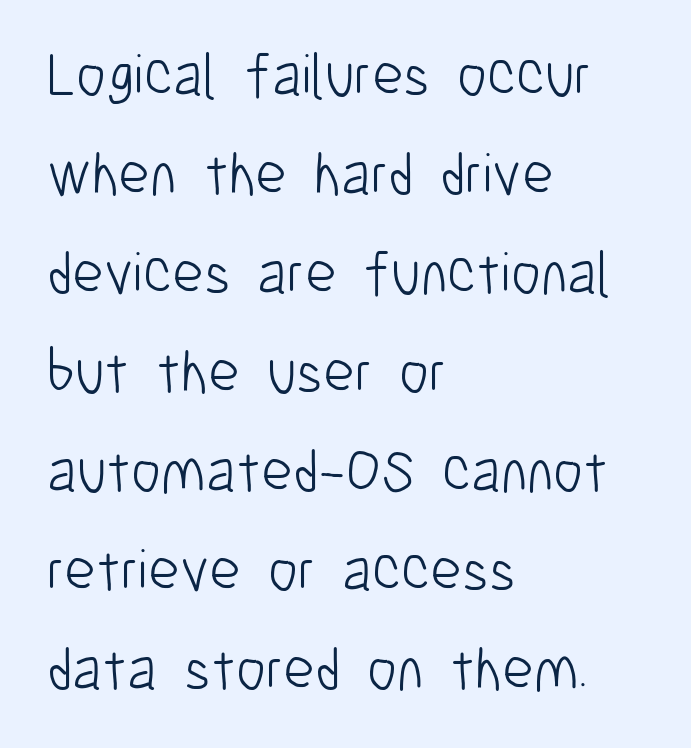
The image shows 60 px light, condensed sans-serif type, upright; set left-aligned, normal line spacing (1.65x), normal letter spacing, not underlined; low stroke contrast and a medium x-height.
